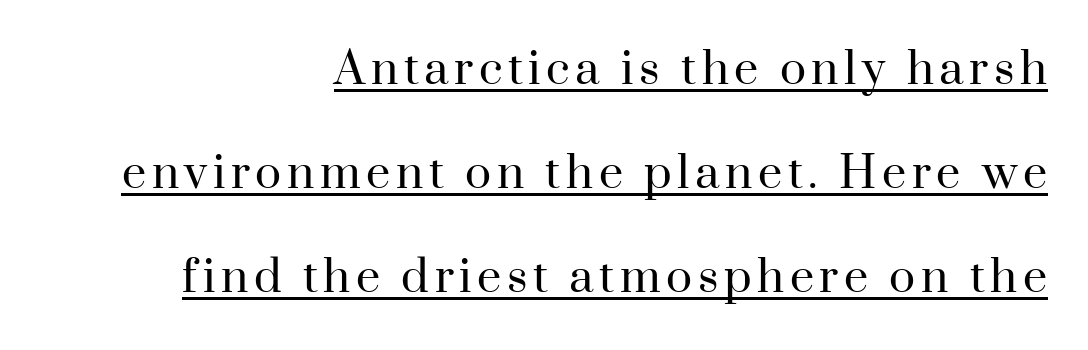
{"serif": "yes", "italic": "no", "bold": "no", "weight": "regular", "width": "normal", "stroke_contrast": "high", "x_height": "small", "monospaced": "no", "underline": "yes", "align": "right", "line_spacing": "loose", "line_spacing_ratio": 2.42, "glyph_px": 43}
